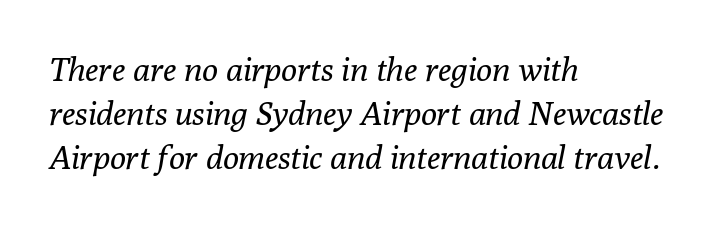
Q: Is the text bold? A: No.
Q: Is the text italic (slanted)? A: Yes, it leans right by about 10 degrees.
Q: Is the typeface a serif or a sans-serif typeface? A: Serif.
Q: Is the text underlined? A: No.
Q: How is the paragraph aligned? A: Left-aligned.
Q: Is the spacing between letters normal or unusually wide? A: Normal.
Q: Is the spacing between lines tight, normal or loose? A: Normal.
Q: Width (condensed, normal, or wide)? A: Normal.
Q: Stroke contrast? A: Low.
Q: x-height? A: Medium.
Q: Monospaced? A: No.
